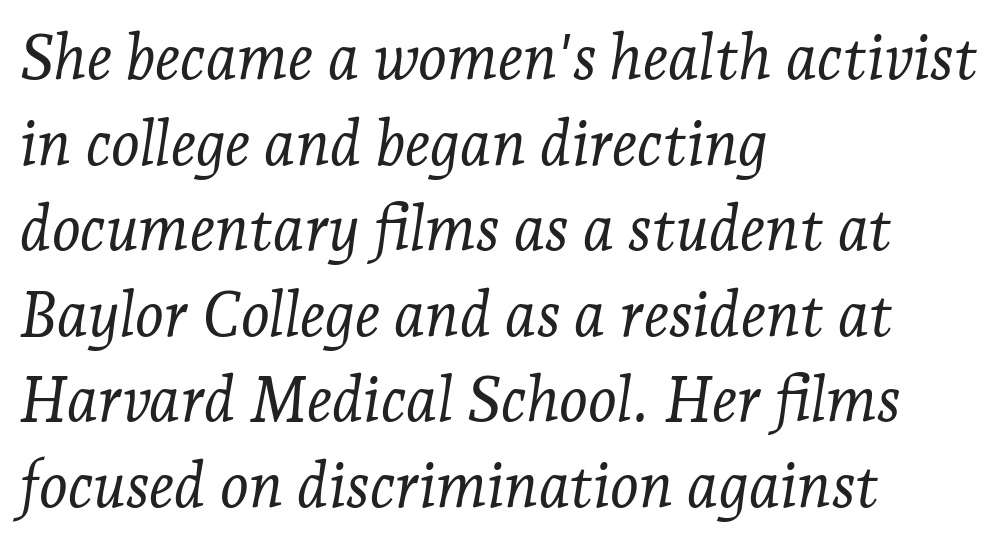
Q: Is the text bold? A: No.
Q: Is the text italic (slanted)? A: Yes, it leans right by about 7 degrees.
Q: Is the typeface a serif or a sans-serif typeface? A: Serif.
Q: Is the text underlined? A: No.
Q: How is the paragraph aligned? A: Left-aligned.
Q: Is the spacing between letters normal or unusually wide? A: Normal.
Q: Is the spacing between lines tight, normal or loose? A: Normal.
Q: Width (condensed, normal, or wide)? A: Normal.
Q: Stroke contrast? A: Low.
Q: x-height? A: Medium.
Q: Monospaced? A: No.
